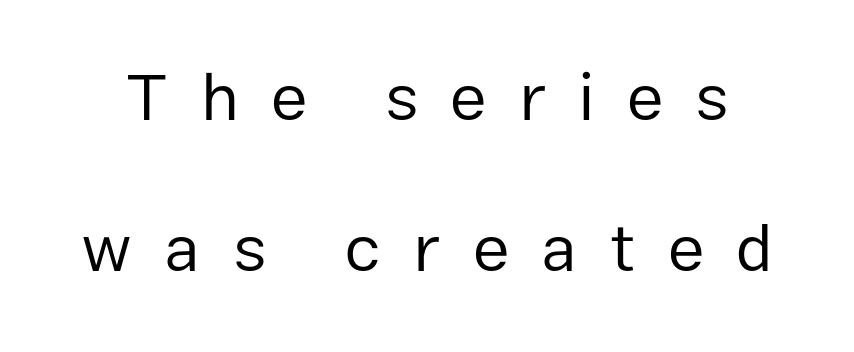
{"serif": "no", "italic": "no", "bold": "no", "weight": "regular", "width": "normal", "stroke_contrast": "low", "x_height": "medium", "monospaced": "no", "underline": "no", "line_spacing": "loose", "line_spacing_ratio": 2.25, "letter_spacing": "wide", "letter_spacing_em": 0.48, "glyph_px": 67}
